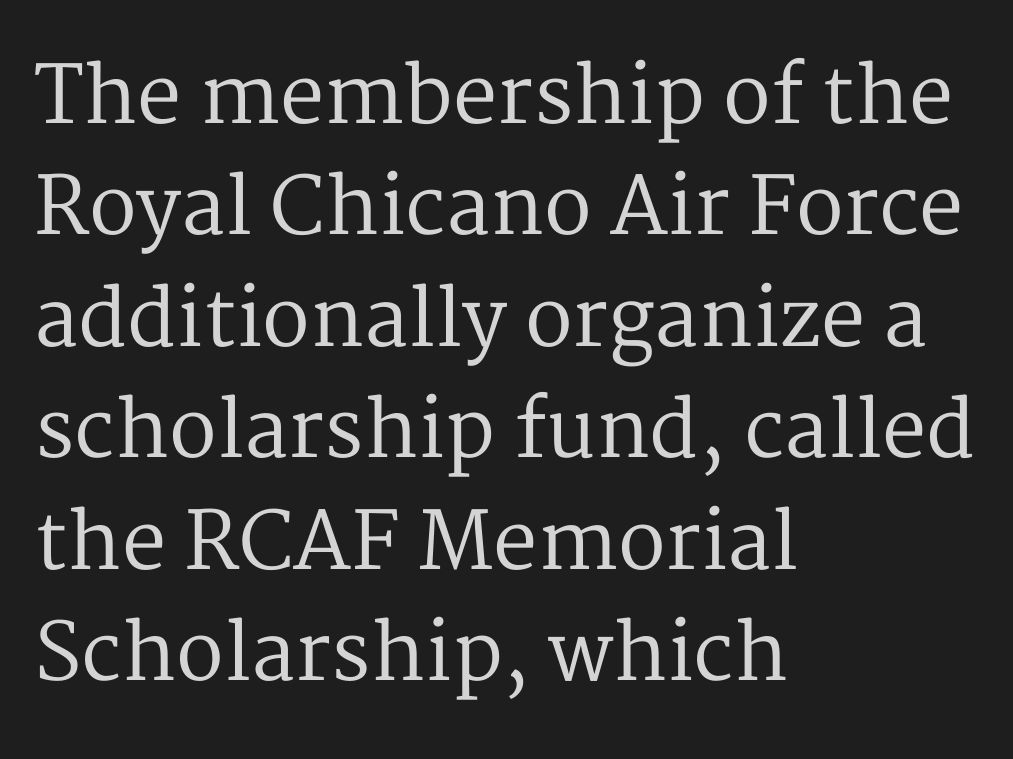
Italic? Not at all — the glyphs are vertical. The gap between lines stays unmarked. A classic flush-left, rag-right setting is used for this passage. The letters look calm and open, with moderate or lighter stems.
